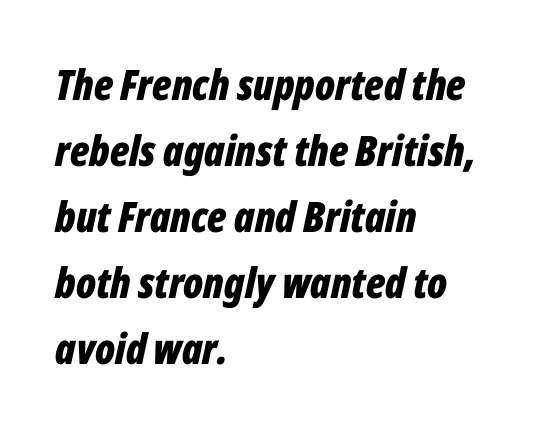
The image shows 42 px bold, condensed type, italic (leaning right); set left-aligned, normal line spacing (1.57x), normal letter spacing, not underlined; low stroke contrast and a medium x-height.
